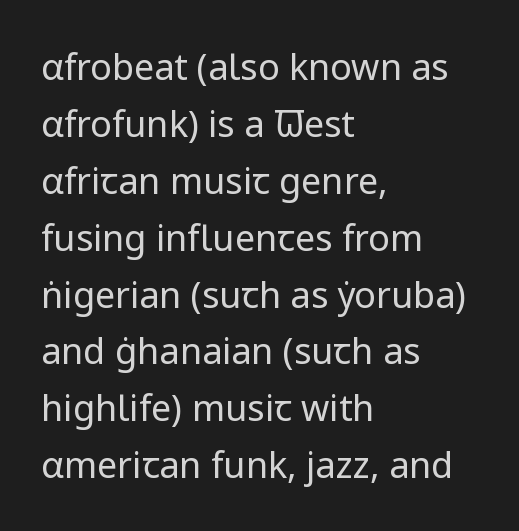
The image shows 36 px regular-weight sans-serif type, upright; set left-aligned, normal line spacing (1.58x), normal letter spacing, not underlined; low stroke contrast and a medium x-height.
